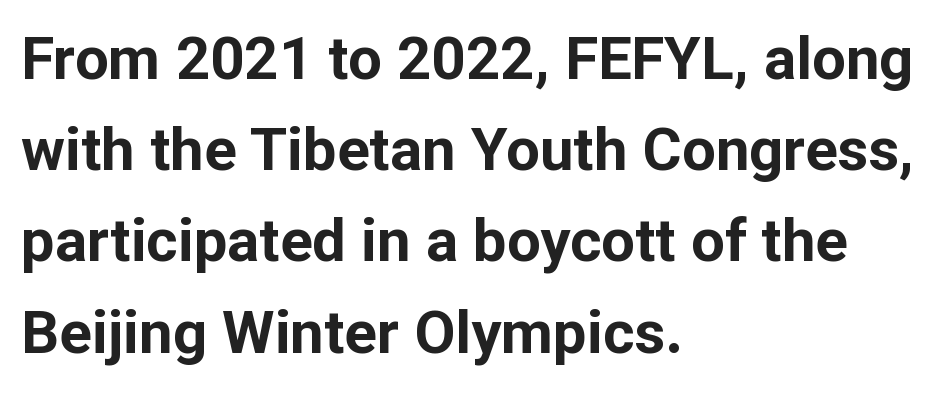
Q: Is the text bold? A: Yes.
Q: Is the text italic (slanted)? A: No, it is upright.
Q: Is the typeface a serif or a sans-serif typeface? A: Sans-serif.
Q: Is the text underlined? A: No.
Q: How is the paragraph aligned? A: Left-aligned.
Q: Is the spacing between letters normal or unusually wide? A: Normal.
Q: Is the spacing between lines tight, normal or loose? A: Normal.
Q: Width (condensed, normal, or wide)? A: Normal.
Q: Stroke contrast? A: Low.
Q: x-height? A: Medium.
Q: Monospaced? A: No.
